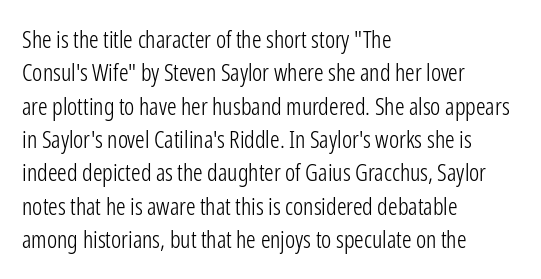
The letterforms sit at book weight or below. Posture: straight, roman, zero tilt. Tracking value appears to be zero — textbook default spacing. The passage shown stacks its lines at a standard gap. Is the block centered? No — it sits flush against the left margin. The foot of each line stays bare and open.
